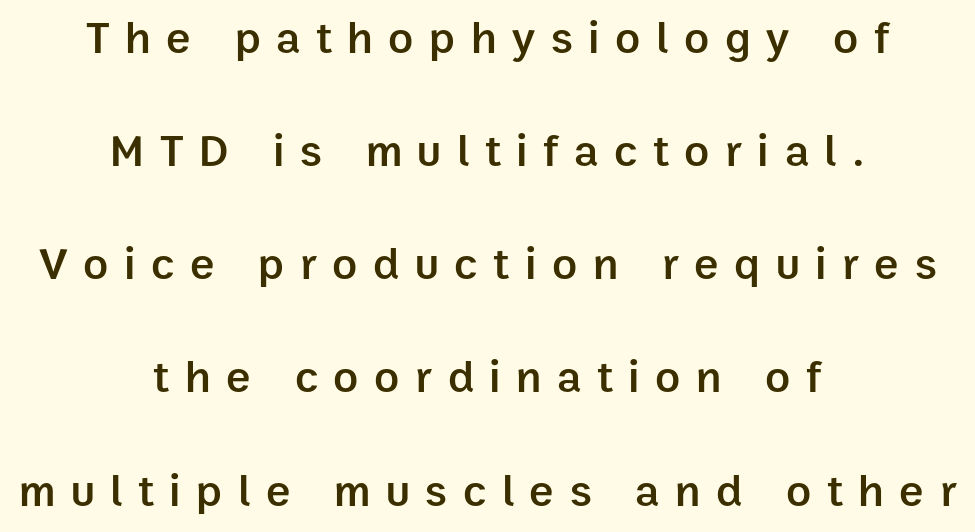
Q: Is the text bold? A: Semi-bold.
Q: Is the text italic (slanted)? A: No, it is upright.
Q: Is the typeface a serif or a sans-serif typeface? A: Sans-serif.
Q: Is the text underlined? A: No.
Q: How is the paragraph aligned? A: Centered.
Q: Is the spacing between letters normal or unusually wide? A: Unusually wide.
Q: Is the spacing between lines tight, normal or loose? A: Loose.
Q: Width (condensed, normal, or wide)? A: Normal.
Q: Stroke contrast? A: Low.
Q: x-height? A: Medium.
Q: Monospaced? A: No.
